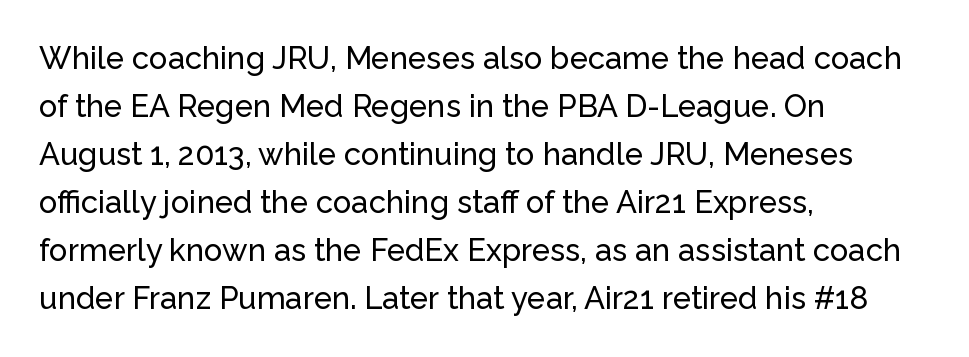
{"serif": "no", "italic": "no", "width": "normal", "stroke_contrast": "low", "x_height": "medium", "monospaced": "no", "underline": "no", "align": "left", "line_spacing": "normal", "line_spacing_ratio": 1.55, "letter_spacing": "normal", "letter_spacing_em": 0.0, "glyph_px": 31}
